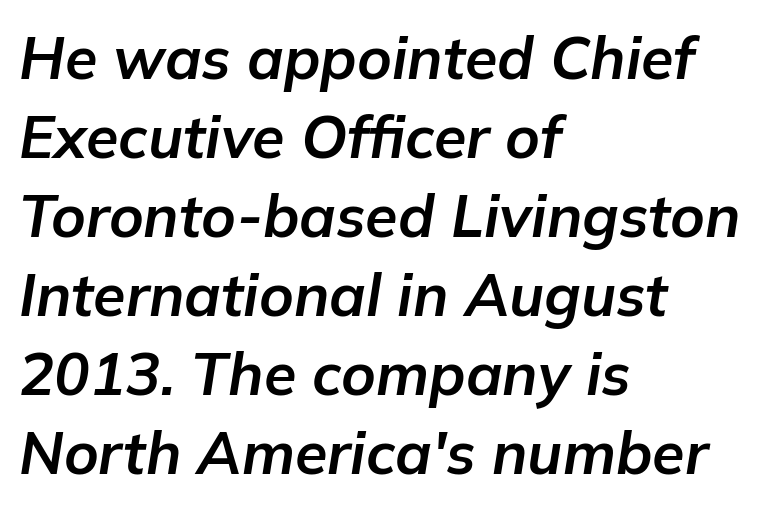
Q: Is the text bold? A: Yes.
Q: Is the text italic (slanted)? A: Yes, it leans right by about 9 degrees.
Q: Is the text underlined? A: No.
Q: How is the paragraph aligned? A: Left-aligned.
Q: Is the spacing between letters normal or unusually wide? A: Normal.
Q: Is the spacing between lines tight, normal or loose? A: Normal.
Q: Width (condensed, normal, or wide)? A: Normal.
Q: Stroke contrast? A: Low.
Q: x-height? A: Medium.
Q: Monospaced? A: No.
